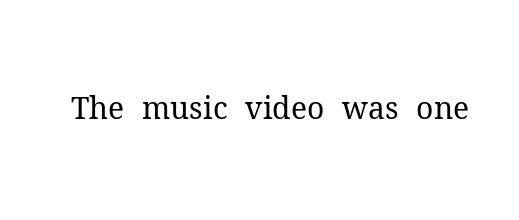
A bare baseline throughout the passage. These lines are composed in type with serifs. It's the straight-up-and-down kind of type. The letters advance in unequal steps, a hallmark of proportional type. Between one letter and the next there's only the usual sliver of space.
